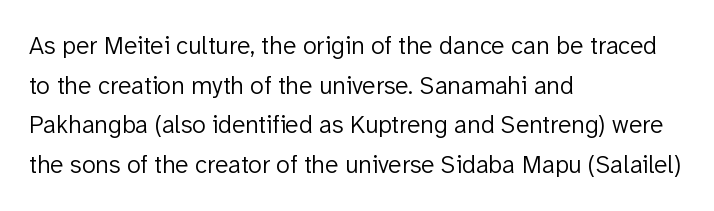
Q: Is the text bold? A: No.
Q: Is the text italic (slanted)? A: No, it is upright.
Q: Is the text underlined? A: No.
Q: How is the paragraph aligned? A: Left-aligned.
Q: Is the spacing between letters normal or unusually wide? A: Normal.
Q: Is the spacing between lines tight, normal or loose? A: Normal.
